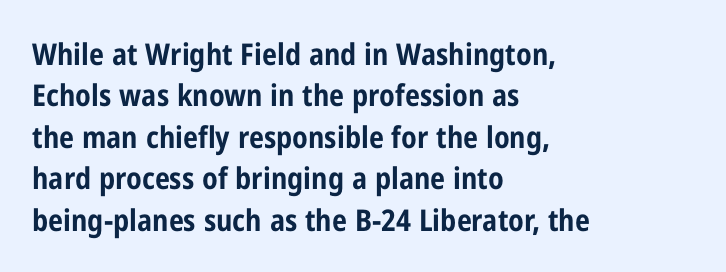
Q: Is the text bold? A: Yes.
Q: Is the text italic (slanted)? A: No, it is upright.
Q: Is the typeface a serif or a sans-serif typeface? A: Sans-serif.
Q: Is the text underlined? A: No.
Q: How is the paragraph aligned? A: Left-aligned.
Q: Is the spacing between letters normal or unusually wide? A: Normal.
Q: Is the spacing between lines tight, normal or loose? A: Normal.
Q: Width (condensed, normal, or wide)? A: Condensed.
Q: Stroke contrast? A: Low.
Q: x-height? A: Medium.
Q: Monospaced? A: No.
